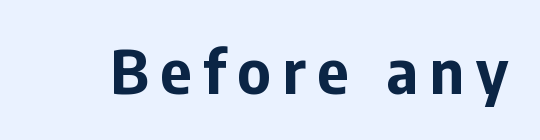
Q: Is the text bold? A: Yes.
Q: Is the text italic (slanted)? A: No, it is upright.
Q: Is the typeface a serif or a sans-serif typeface? A: Sans-serif.
Q: Is the text underlined? A: No.
Q: Is the spacing between letters normal or unusually wide? A: Unusually wide.
Q: Width (condensed, normal, or wide)? A: Normal.
Q: Stroke contrast? A: Low.
Q: x-height? A: Medium.
Q: Monospaced? A: No.
